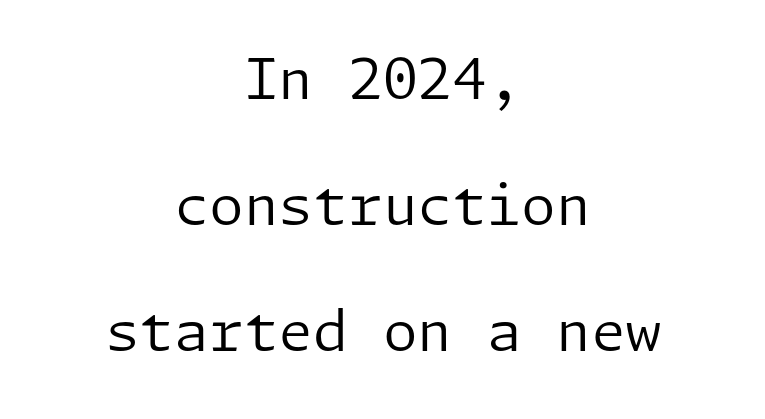
{"serif": "no", "italic": "no", "bold": "no", "weight": "regular", "width": "normal", "stroke_contrast": "low", "x_height": "medium", "underline": "no", "align": "center", "line_spacing": "loose", "line_spacing_ratio": 2.25, "letter_spacing": "normal", "letter_spacing_em": 0.0, "glyph_px": 56}
